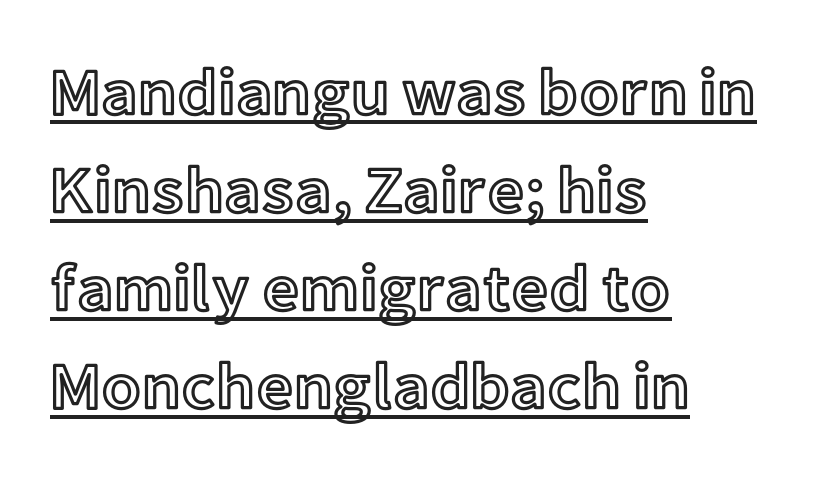
The image shows 65 px text type, upright; set left-aligned, normal line spacing (1.51x), normal letter spacing, underlined; a medium x-height.
